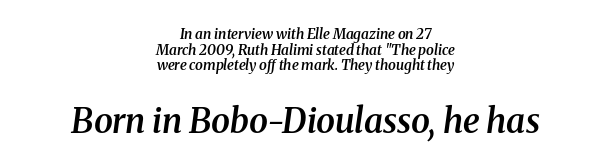
Q: Is the text bold? A: Semi-bold.
Q: Is the text italic (slanted)? A: Yes, it leans right by about 8 degrees.
Q: Is the typeface a serif or a sans-serif typeface? A: Serif.
Q: Is the text underlined? A: No.
Q: How is the paragraph aligned? A: Centered.
Q: Is the spacing between letters normal or unusually wide? A: Normal.
Q: Is the spacing between lines tight, normal or loose? A: Tight.
Q: Which block of text is set in a larger size, the first (top) or the second (bottom)? A: The second (bottom) one.
Q: Width (condensed, normal, or wide)? A: Normal.
Q: Stroke contrast? A: Medium.
Q: x-height? A: Medium.
Q: Monospaced? A: No.
